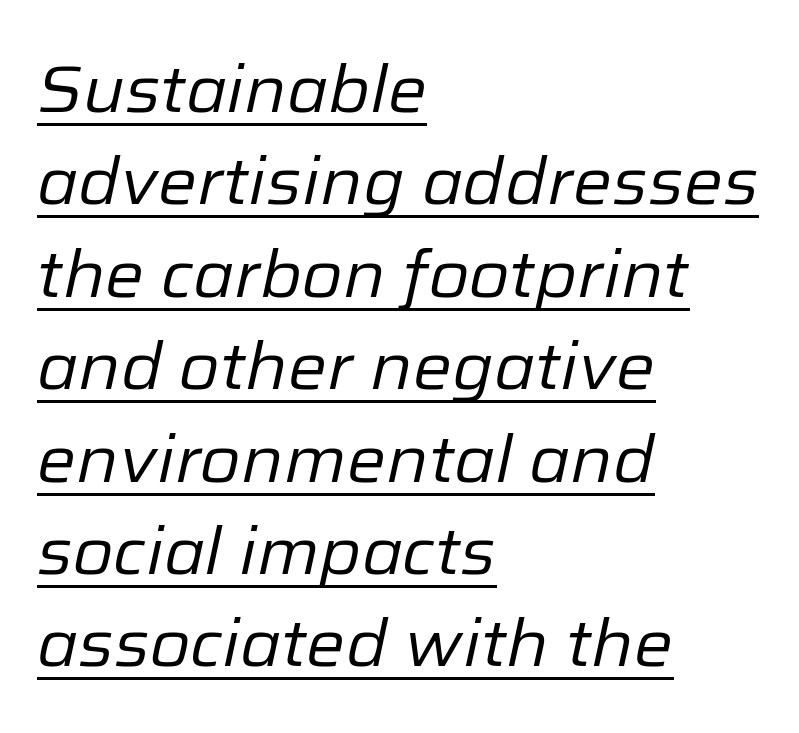
Q: Is the text bold? A: No.
Q: Is the text italic (slanted)? A: Yes, it leans right by about 12 degrees.
Q: Is the text underlined? A: Yes.
Q: How is the paragraph aligned? A: Left-aligned.
Q: Is the spacing between letters normal or unusually wide? A: Normal.
Q: Is the spacing between lines tight, normal or loose? A: Normal.
Q: Width (condensed, normal, or wide)? A: Normal.
Q: Stroke contrast? A: Low.
Q: x-height? A: Medium.
Q: Monospaced? A: No.
